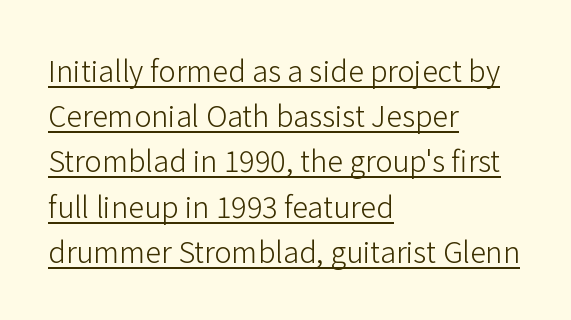
Do the characters align in a grid? No, the font is proportional. Line spacing here is normal. Horizontally, the lines are justified to the leading edge only. Underline: present.
